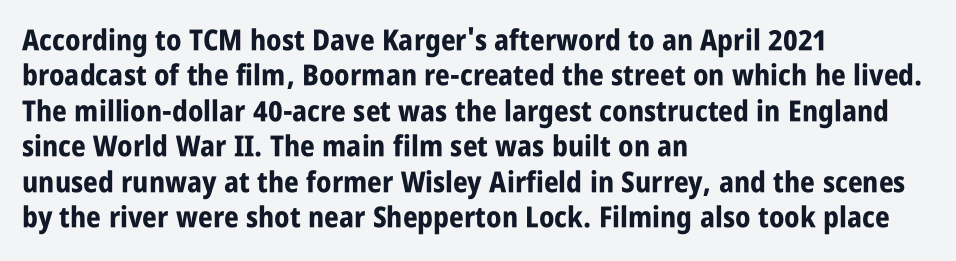
The image shows 29 px bold, condensed sans-serif type, upright; set left-aligned, line spacing 1.22x, normal letter spacing, not underlined; low stroke contrast and a large x-height.
